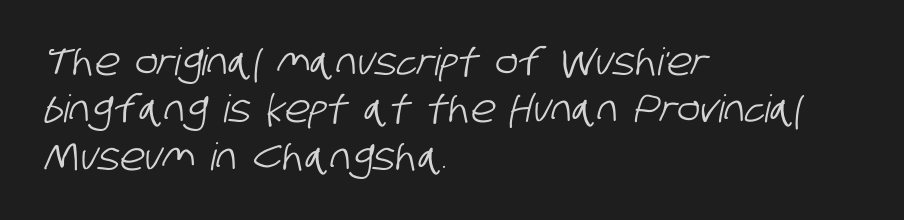
The image shows 38 px condensed sans-serif type; set left-aligned, normal line spacing (1.25x), normal letter spacing, not underlined; low stroke contrast and a large x-height.
